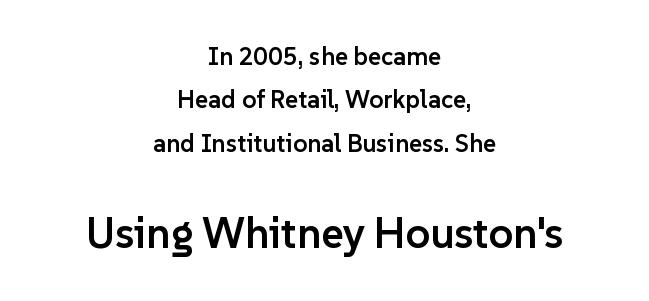
Q: Is the text bold? A: Semi-bold.
Q: Is the text italic (slanted)? A: No, it is upright.
Q: Is the typeface a serif or a sans-serif typeface? A: Sans-serif.
Q: Is the text underlined? A: No.
Q: How is the paragraph aligned? A: Centered.
Q: Is the spacing between letters normal or unusually wide? A: Normal.
Q: Which block of text is set in a larger size, the first (top) or the second (bottom)? A: The second (bottom) one.
Q: Width (condensed, normal, or wide)? A: Normal.
Q: Stroke contrast? A: Low.
Q: x-height? A: Medium.
Q: Monospaced? A: No.
